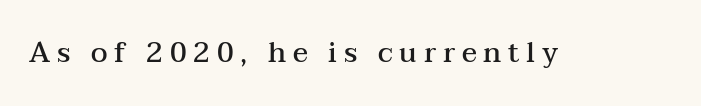
Q: Is the text bold? A: Semi-bold.
Q: Is the text italic (slanted)? A: No, it is upright.
Q: Is the typeface a serif or a sans-serif typeface? A: Serif.
Q: Is the text underlined? A: No.
Q: Is the spacing between letters normal or unusually wide? A: Unusually wide.
Q: Width (condensed, normal, or wide)? A: Wide.
Q: Stroke contrast? A: Medium.
Q: x-height? A: Medium.
Q: Monospaced? A: No.
